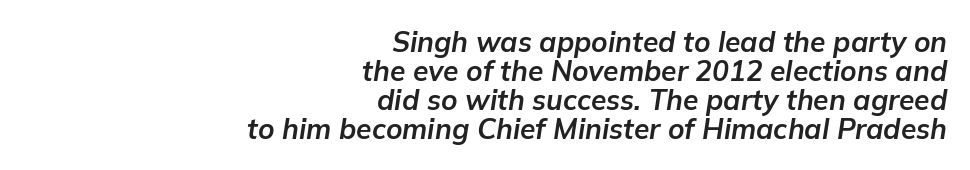
Every row of glyphs terminates at an identical x-position on the right. The letters are slanted; this is an italic face. Proportional: the letters do not fall into vertical columns. What weight is shown? A full bold with thick strokes.
